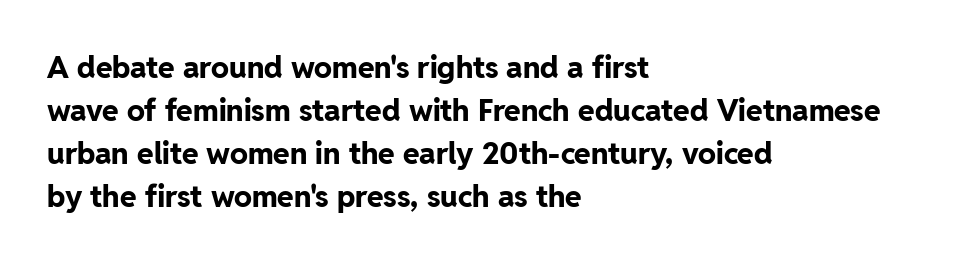
{"serif": "no", "italic": "no", "bold": "yes", "weight": "bold", "width": "normal", "stroke_contrast": "low", "x_height": "medium", "monospaced": "no", "underline": "no", "align": "left", "line_spacing": "normal", "line_spacing_ratio": 1.43, "letter_spacing": "normal", "letter_spacing_em": 0.0, "glyph_px": 30}
